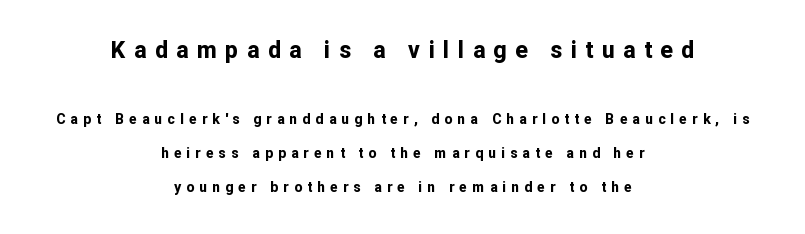
Q: Is the text bold? A: Yes.
Q: Is the text italic (slanted)? A: No, it is upright.
Q: Is the text underlined? A: No.
Q: How is the paragraph aligned? A: Centered.
Q: Is the spacing between letters normal or unusually wide? A: Unusually wide.
Q: Is the spacing between lines tight, normal or loose? A: Loose.
Q: Which block of text is set in a larger size, the first (top) or the second (bottom)? A: The first (top) one.
